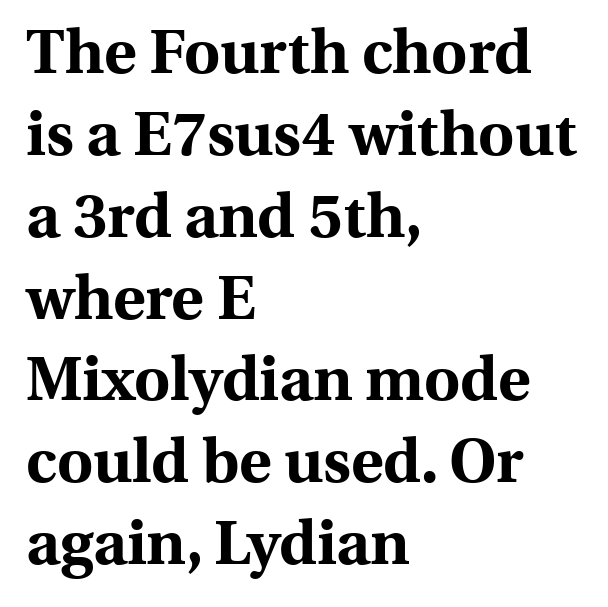
Q: Is the text bold? A: Yes.
Q: Is the text italic (slanted)? A: No, it is upright.
Q: Is the typeface a serif or a sans-serif typeface? A: Serif.
Q: Is the text underlined? A: No.
Q: How is the paragraph aligned? A: Left-aligned.
Q: Is the spacing between letters normal or unusually wide? A: Normal.
Q: Is the spacing between lines tight, normal or loose? A: Normal.
Q: Width (condensed, normal, or wide)? A: Normal.
Q: x-height? A: Medium.
Q: Monospaced? A: No.
